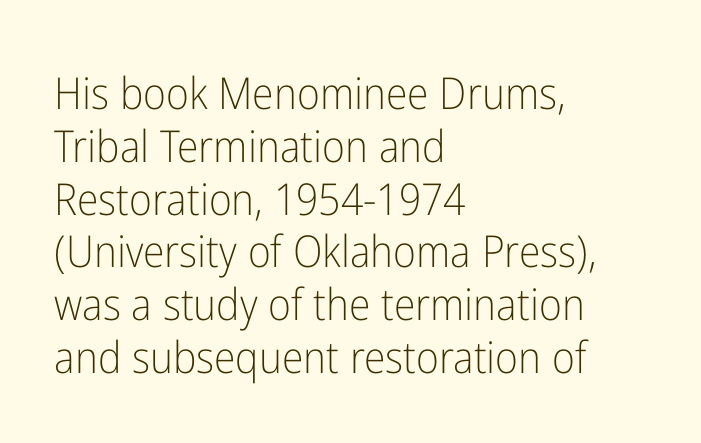
Q: Is the text bold? A: No.
Q: Is the text italic (slanted)? A: No, it is upright.
Q: Is the typeface a serif or a sans-serif typeface? A: Sans-serif.
Q: Is the text underlined? A: No.
Q: How is the paragraph aligned? A: Left-aligned.
Q: Is the spacing between letters normal or unusually wide? A: Normal.
Q: Width (condensed, normal, or wide)? A: Condensed.
Q: Stroke contrast? A: Low.
Q: x-height? A: Medium.
Q: Monospaced? A: No.
